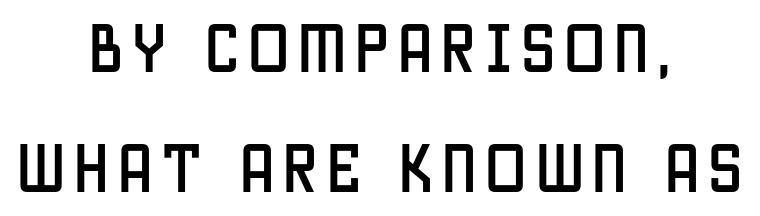
Q: Is the text italic (slanted)? A: No, it is upright.
Q: Is the typeface a serif or a sans-serif typeface? A: Sans-serif.
Q: Is the text underlined? A: No.
Q: How is the paragraph aligned? A: Centered.
Q: Is the spacing between lines tight, normal or loose? A: Loose.
Q: Width (condensed, normal, or wide)? A: Condensed.
Q: Stroke contrast? A: Low.
Q: x-height? A: Large.
Q: Monospaced? A: No.
